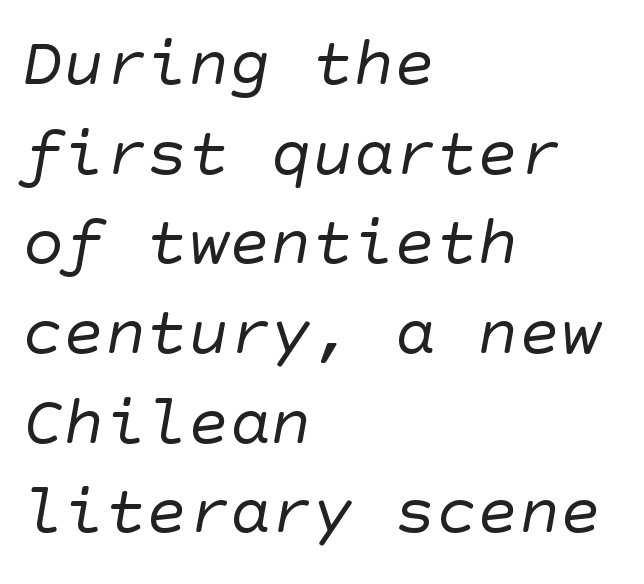
Q: Is the text bold? A: No.
Q: Is the typeface a serif or a sans-serif typeface? A: Sans-serif.
Q: Is the text underlined? A: No.
Q: How is the paragraph aligned? A: Left-aligned.
Q: Is the spacing between letters normal or unusually wide? A: Normal.
Q: Is the spacing between lines tight, normal or loose? A: Normal.
Q: Width (condensed, normal, or wide)? A: Normal.
Q: Stroke contrast? A: Low.
Q: x-height? A: Large.
